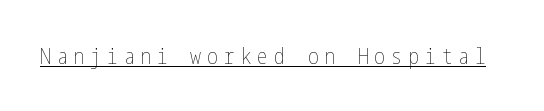
Q: Is the text bold? A: No.
Q: Is the text italic (slanted)? A: No, it is upright.
Q: Is the text underlined? A: Yes.
Q: Is the spacing between letters normal or unusually wide? A: Unusually wide.
